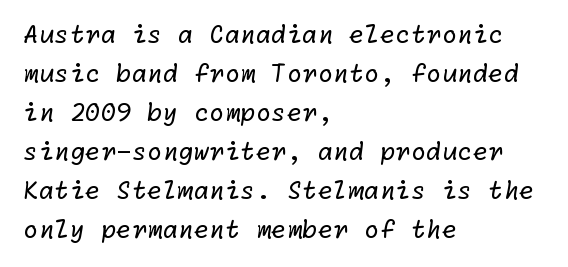
The image shows 25 px text type; set left-aligned, normal line spacing (1.56x), normal letter spacing, not underlined.
